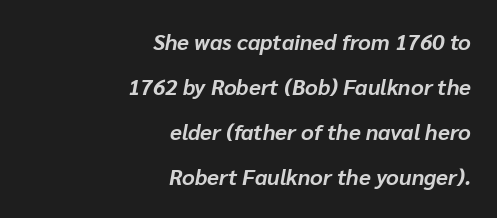
Q: Is the text bold? A: Yes.
Q: Is the text italic (slanted)? A: Yes, it leans right by about 10 degrees.
Q: Is the text underlined? A: No.
Q: How is the paragraph aligned? A: Right-aligned.
Q: Is the spacing between letters normal or unusually wide? A: Normal.
Q: Is the spacing between lines tight, normal or loose? A: Loose.
